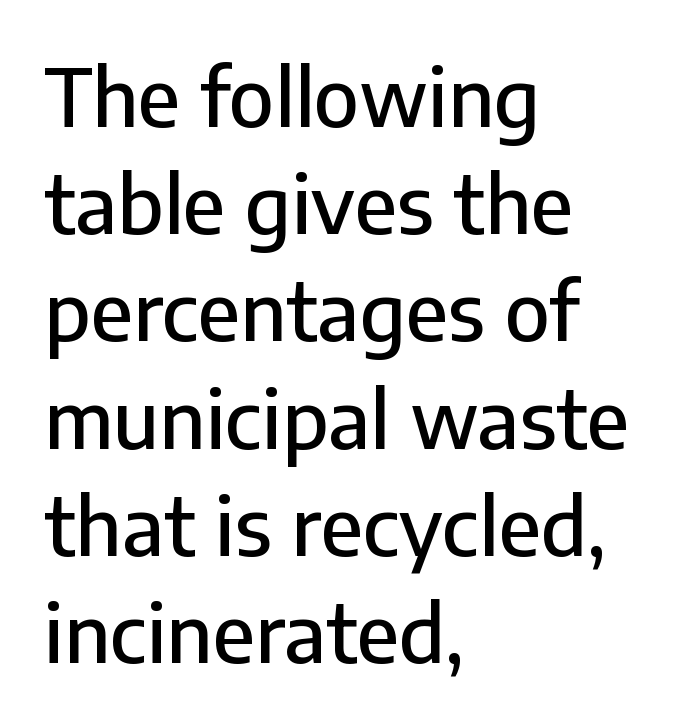
Horizontally, the lines are justified to the leading edge only. A typesetter would call this zero additional tracking. Rule under the text: the space is simply empty. The specimen reads as upright at a glance. What kind of face is this? One without serifs — a sans. One glance says typical: line gaps are just what's usual.
